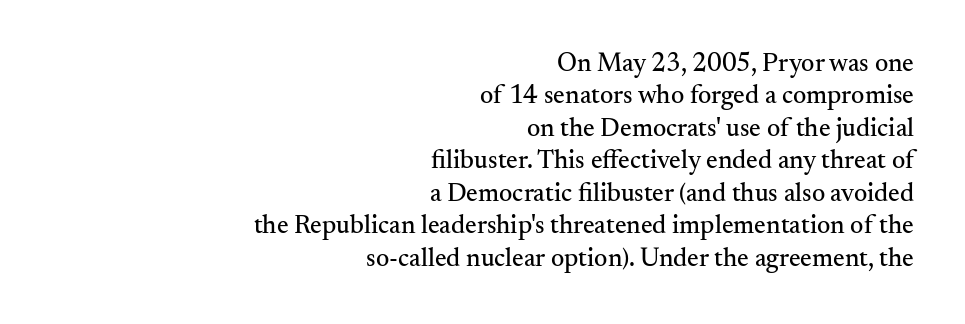
Rule under the text: the space is simply empty. Successive baselines arrive at the customary interval. Nope, not italic — everything's standing straight. Right-aligned paragraph, ragged on the left. The rendering keeps characters at their native spacing.
